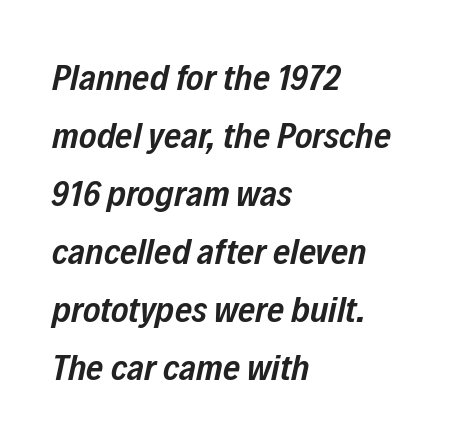
{"italic": "yes", "lean": "right", "slant_degrees": 12, "bold": "semi", "weight": "semibold", "width": "condensed", "stroke_contrast": "low", "x_height": "medium", "monospaced": "no", "underline": "no", "align": "left", "line_spacing": "normal", "line_spacing_ratio": 1.57, "letter_spacing": "normal", "letter_spacing_em": 0.0, "glyph_px": 37}
